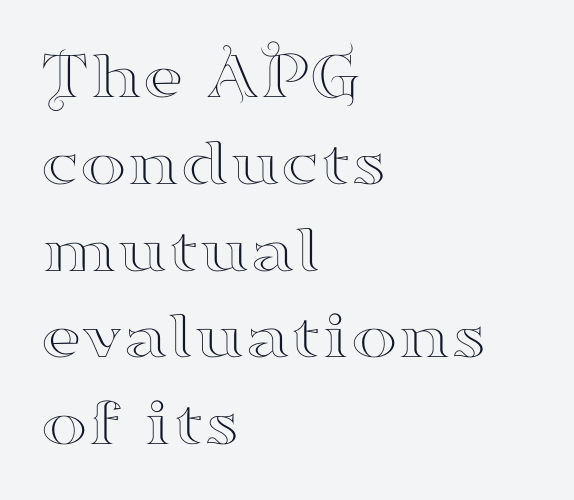
The image shows 70 px wide serif type, upright; set left-aligned, line spacing 1.24x, normal letter spacing, not underlined; high stroke contrast and a small x-height.
